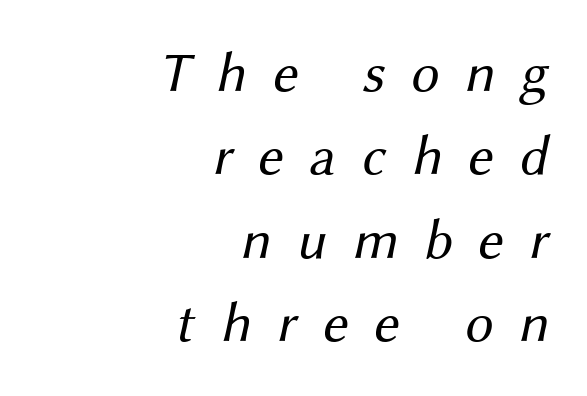
Q: Is the text bold? A: No.
Q: Is the typeface a serif or a sans-serif typeface? A: Sans-serif.
Q: Is the text underlined? A: No.
Q: How is the paragraph aligned? A: Right-aligned.
Q: Is the spacing between letters normal or unusually wide? A: Unusually wide.
Q: Is the spacing between lines tight, normal or loose? A: Normal.
Q: Width (condensed, normal, or wide)? A: Normal.
Q: Stroke contrast? A: Medium.
Q: x-height? A: Medium.
Q: Monospaced? A: No.
